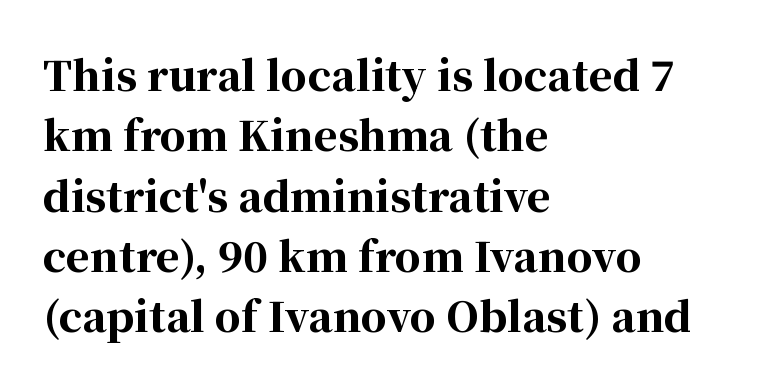
The face used here is proportionally spaced, like ordinary book or web type. Regarding serifs, this sample has them. The block of text has a typical density, with ordinary space between rows. Line beginnings align vertically; line endings do not.
